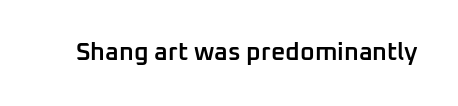
The letters stand upright; this is a roman face. Words appear dense and cohesive because spacing is normal. What weight is shown? A semibold, between regular and bold. The passage shown is not underscored anywhere.
